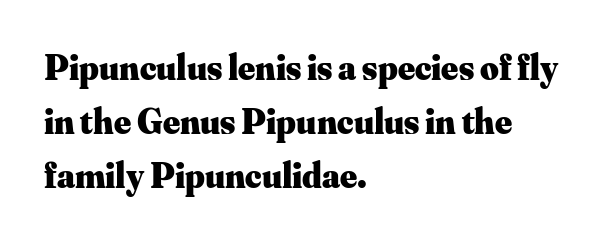
The image shows 36 px heavy serif type, upright; set left-aligned, normal line spacing (1.5x), normal letter spacing, not underlined; medium stroke contrast and a small x-height.
